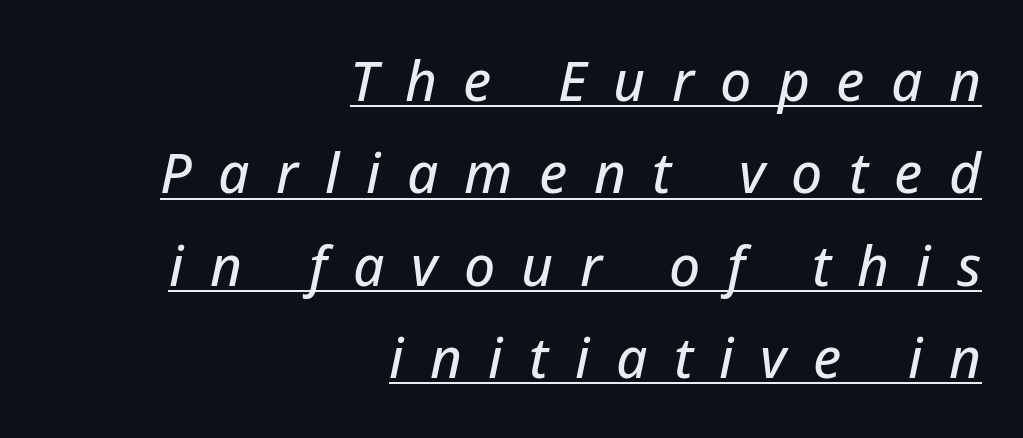
{"italic": "yes", "lean": "right", "slant_degrees": 12, "width": "normal", "stroke_contrast": "low", "x_height": "medium", "monospaced": "no", "underline": "yes", "align": "right", "line_spacing": "normal", "line_spacing_ratio": 1.68, "letter_spacing": "wide", "letter_spacing_em": 0.48, "glyph_px": 55}
